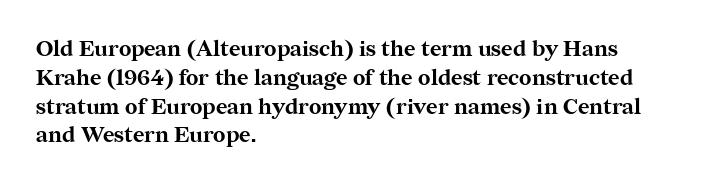
The image shows 22 px bold type, upright; set left-aligned, normal line spacing (1.31x), normal letter spacing, not underlined.
